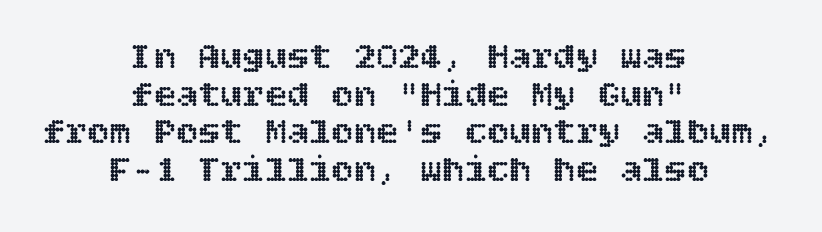
The image shows 37 px text type, upright; set centered, tight line spacing (1.02x), normal letter spacing, not underlined; a large x-height.
